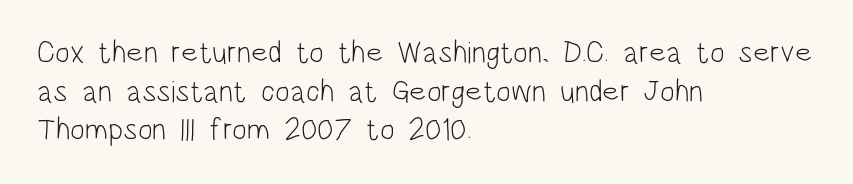
The image shows 31 px light, condensed sans-serif type, upright; set left-aligned, normal line spacing (1.25x), normal letter spacing, not underlined; low stroke contrast and a large x-height.
